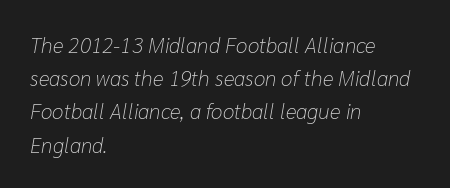
The image shows 21 px text type, italic (leaning right); set left-aligned, normal line spacing (1.58x), normal letter spacing, not underlined.
